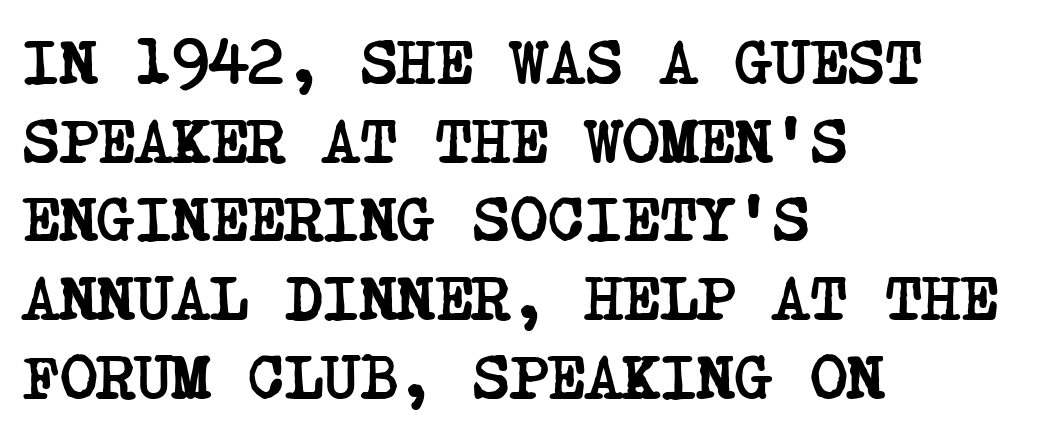
Q: Is the text bold? A: Yes.
Q: Is the typeface a serif or a sans-serif typeface? A: Serif.
Q: Is the text underlined? A: No.
Q: How is the paragraph aligned? A: Left-aligned.
Q: Is the spacing between letters normal or unusually wide? A: Normal.
Q: Width (condensed, normal, or wide)? A: Condensed.
Q: Stroke contrast? A: Low.
Q: x-height? A: Large.
